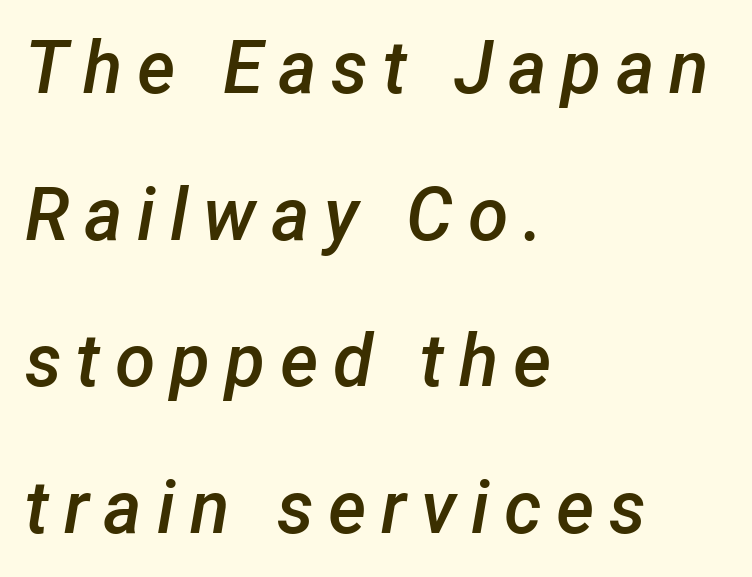
A typesetter would call this proportional, since set widths differ per character. Notice how the stems are inclined rather than vertical — that's the hallmark of italics. Loosely led — the rows are spread out. The tracking reads as deliberately expanded to a designer's eye.
